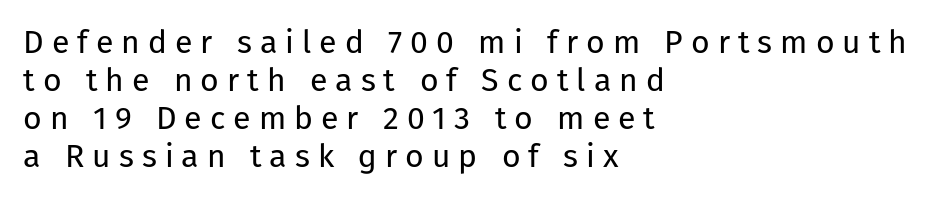
A student would call this left alignment; a typographer would say flush left, rag right. Is this a fixed-width face? No — the glyphs have proportional, varying widths. In terms of letterform style, serifs are entirely absent. Rendered with straight, roman letterforms. Substantial extra tracking has been applied to these lines.
